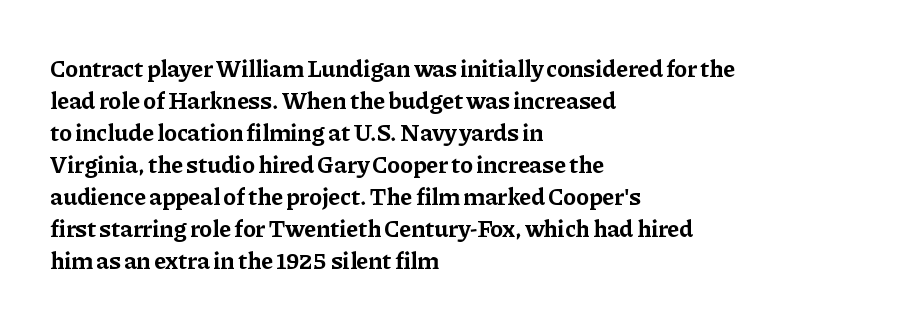
How are the letters spaced? Ordinarily, with no added tracking. Left-aligned paragraph, ragged on the right. The rows are spaced the way most documents space them. The glyphs are unaccompanied by any horizontal stroke below them. Weight check: bold — yes, fully. Ordinary non-slanted type is in use.
